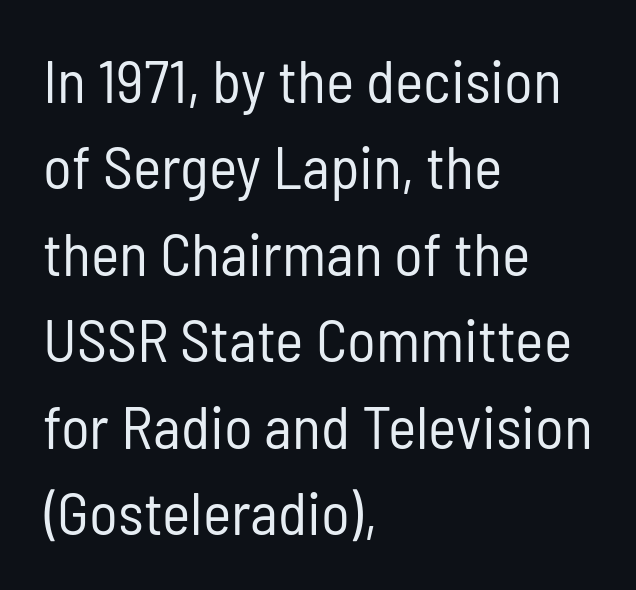
The image shows 60 px regular-weight, condensed sans-serif type, upright; set left-aligned, normal line spacing (1.44x), normal letter spacing, not underlined; low stroke contrast and a medium x-height.
